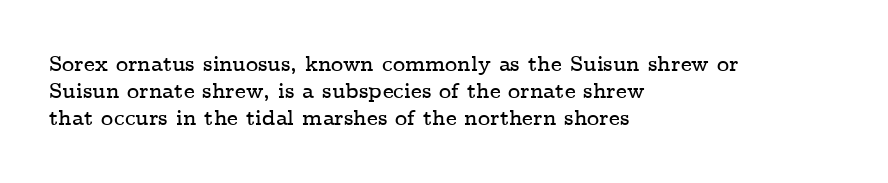
The image shows 21 px text type, upright; set left-aligned, normal line spacing (1.28x), normal letter spacing, not underlined.
